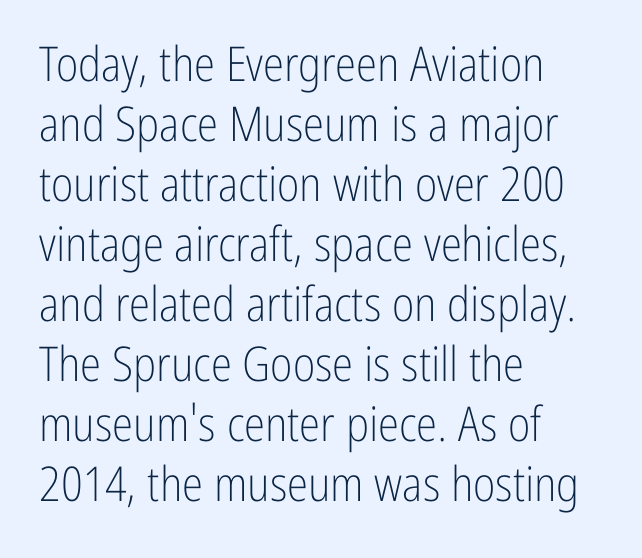
The image shows 48 px light, condensed sans-serif type, upright; set left-aligned, normal line spacing (1.25x), normal letter spacing, not underlined; low stroke contrast and a medium x-height.
